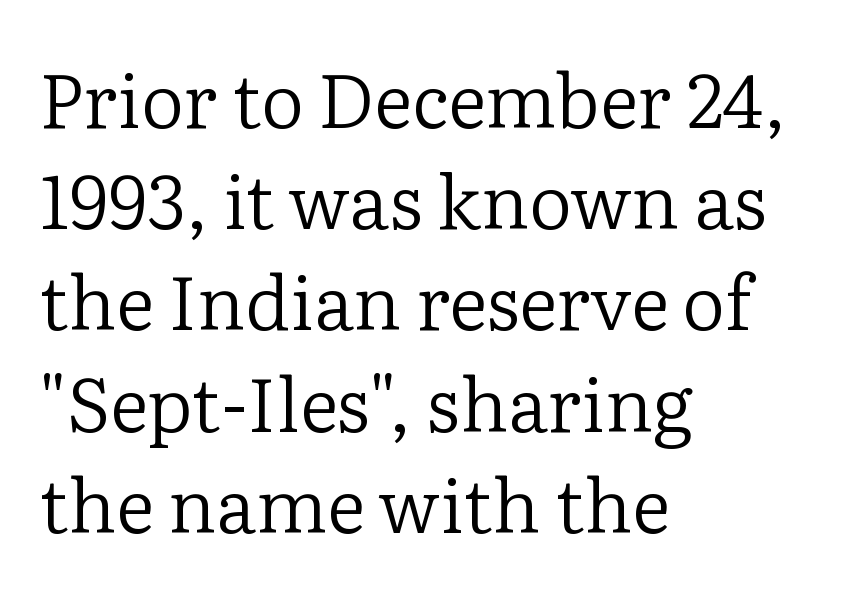
Q: Is the text bold? A: No.
Q: Is the text italic (slanted)? A: No, it is upright.
Q: Is the typeface a serif or a sans-serif typeface? A: Serif.
Q: Is the text underlined? A: No.
Q: How is the paragraph aligned? A: Left-aligned.
Q: Is the spacing between letters normal or unusually wide? A: Normal.
Q: Is the spacing between lines tight, normal or loose? A: Normal.
Q: Width (condensed, normal, or wide)? A: Normal.
Q: Stroke contrast? A: Low.
Q: x-height? A: Medium.
Q: Monospaced? A: No.
